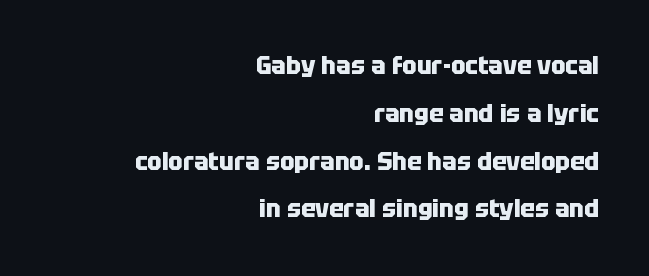
Q: Is the text bold? A: Yes.
Q: Is the text italic (slanted)? A: No, it is upright.
Q: Is the text underlined? A: No.
Q: How is the paragraph aligned? A: Right-aligned.
Q: Is the spacing between letters normal or unusually wide? A: Normal.
Q: Is the spacing between lines tight, normal or loose? A: Loose.
